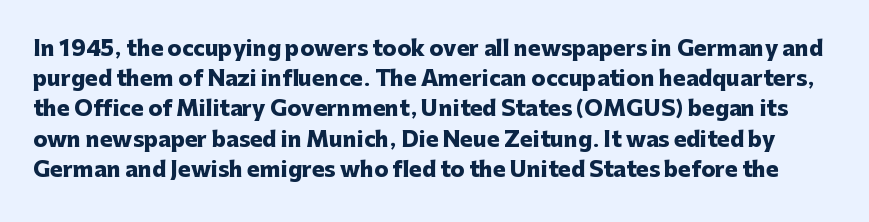
Q: Is the text bold? A: Yes.
Q: Is the text italic (slanted)? A: No, it is upright.
Q: Is the text underlined? A: No.
Q: Is the spacing between letters normal or unusually wide? A: Normal.
Q: Is the spacing between lines tight, normal or loose? A: Normal.
